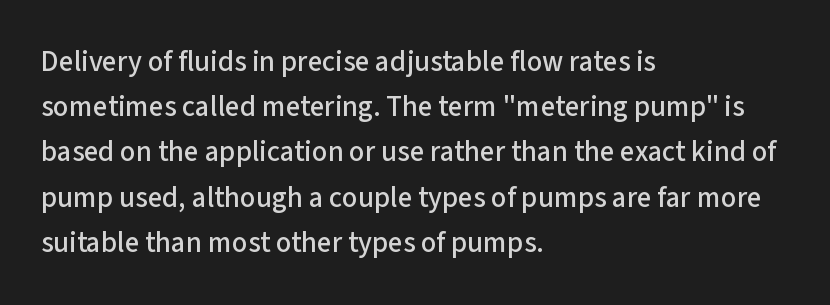
The image shows 29 px sans-serif type, upright; set left-aligned, normal line spacing (1.56x), normal letter spacing, not underlined; low stroke contrast and a medium x-height.
